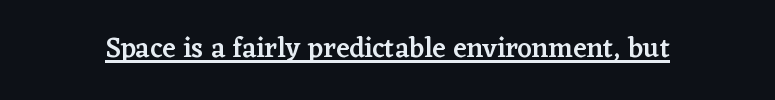
{"serif": "yes", "italic": "no", "bold": "semi", "weight": "semibold", "width": "normal", "stroke_contrast": "low", "x_height": "medium", "monospaced": "no", "underline": "yes", "letter_spacing": "normal", "letter_spacing_em": 0.0, "glyph_px": 28}
